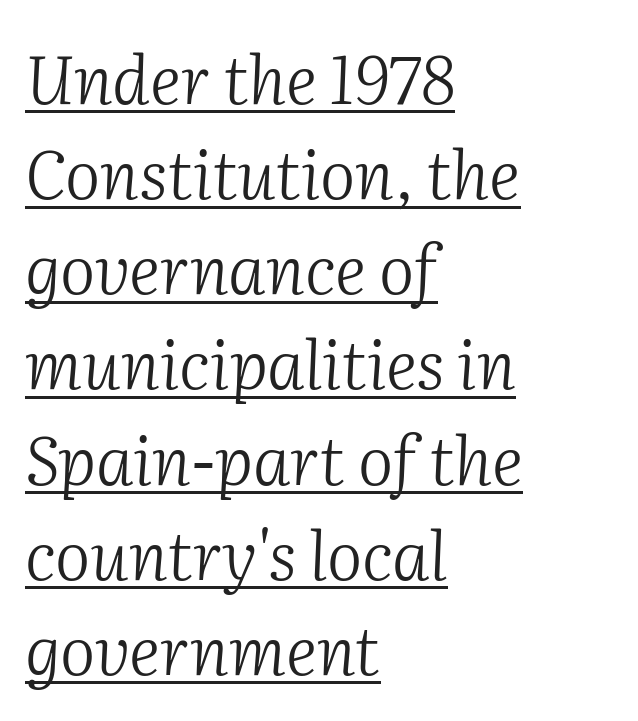
Q: Is the text bold? A: No.
Q: Is the text italic (slanted)? A: Yes, it leans right by about 2 degrees.
Q: Is the typeface a serif or a sans-serif typeface? A: Serif.
Q: Is the text underlined? A: Yes.
Q: How is the paragraph aligned? A: Left-aligned.
Q: Is the spacing between letters normal or unusually wide? A: Normal.
Q: Is the spacing between lines tight, normal or loose? A: Normal.
Q: Width (condensed, normal, or wide)? A: Normal.
Q: Stroke contrast? A: Medium.
Q: x-height? A: Medium.
Q: Monospaced? A: No.
